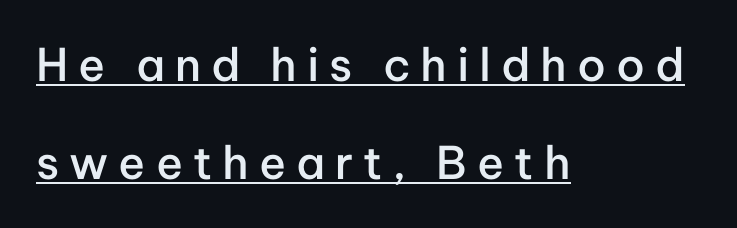
{"serif": "no", "italic": "no", "bold": "semi", "weight": "semibold", "width": "normal", "stroke_contrast": "low", "x_height": "medium", "monospaced": "no", "underline": "yes", "align": "left", "line_spacing": "loose", "line_spacing_ratio": 2.18, "letter_spacing": "wide", "letter_spacing_em": 0.22, "glyph_px": 45}
